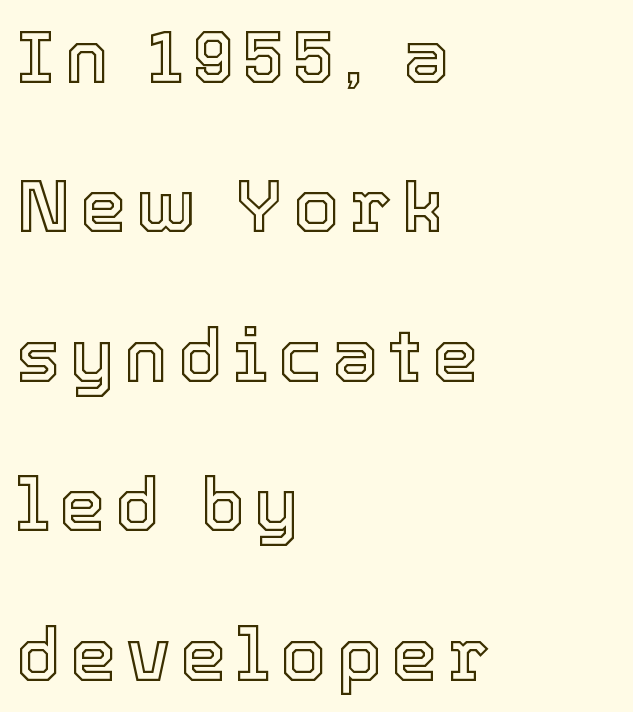
The leading is generous, giving the passage an open texture. Anything drawn beneath the words? Only blank space. If you drew a ruler down the left edge, every line would touch it. Character widths vary here, with narrow letters taking less room than wide ones. Every stem runs plumb, perpendicular to the baseline.
